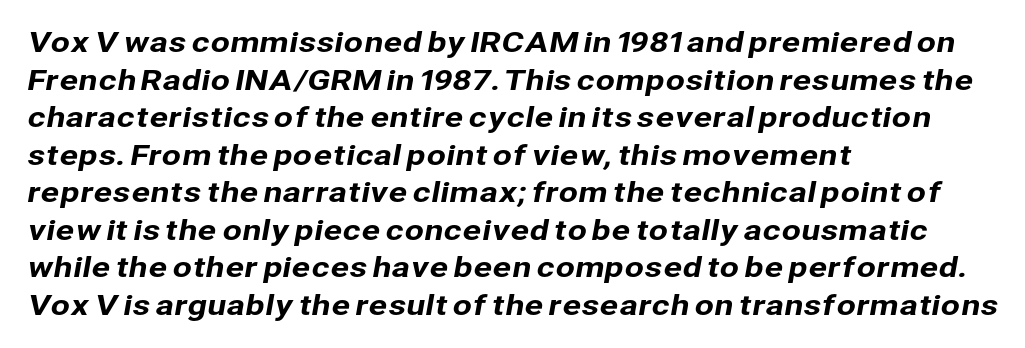
The image shows 28 px sans-serif type; set left-aligned, normal line spacing (1.34x), normal letter spacing, not underlined; low stroke contrast and a medium x-height.
